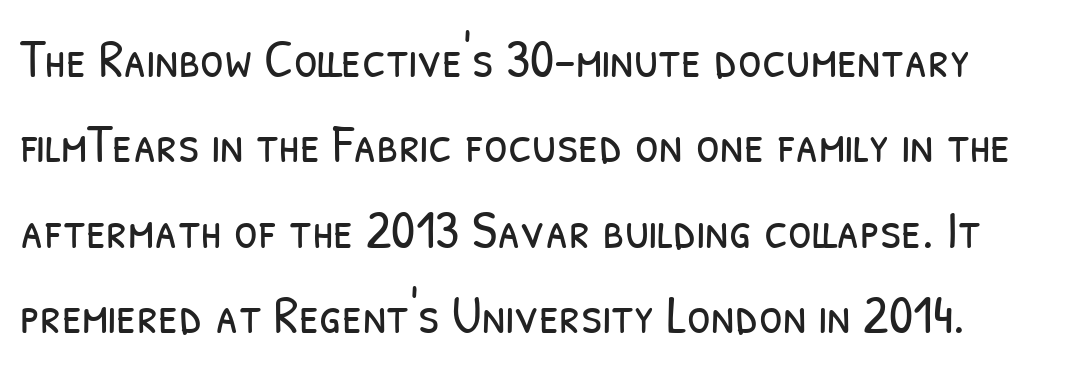
Q: Is the text bold? A: No.
Q: Is the typeface a serif or a sans-serif typeface? A: Sans-serif.
Q: Is the text underlined? A: No.
Q: Is the spacing between letters normal or unusually wide? A: Normal.
Q: Is the spacing between lines tight, normal or loose? A: Normal.
Q: Width (condensed, normal, or wide)? A: Condensed.
Q: Stroke contrast? A: Low.
Q: x-height? A: Medium.
Q: Monospaced? A: No.
